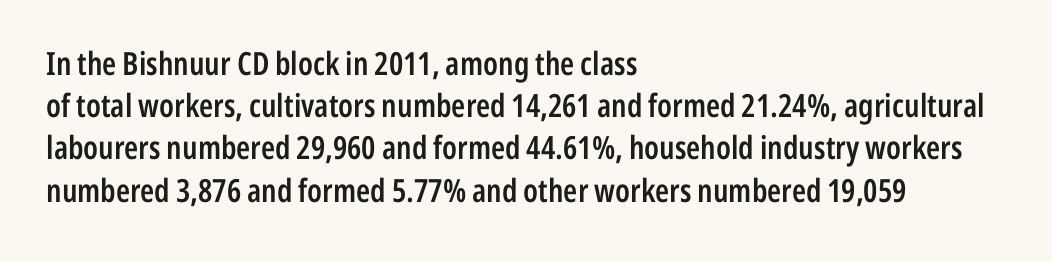
The image shows 32 px semibold, condensed sans-serif type, upright; set left-aligned, normal line spacing (1.32x), normal letter spacing, not underlined; low stroke contrast and a medium x-height.
